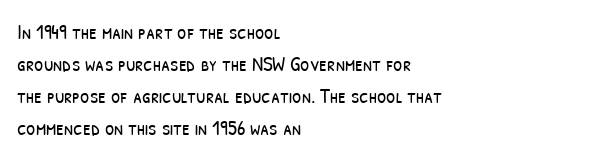
Q: Is the text bold? A: No.
Q: Is the text underlined? A: No.
Q: How is the paragraph aligned? A: Left-aligned.
Q: Is the spacing between letters normal or unusually wide? A: Normal.
Q: Is the spacing between lines tight, normal or loose? A: Normal.
